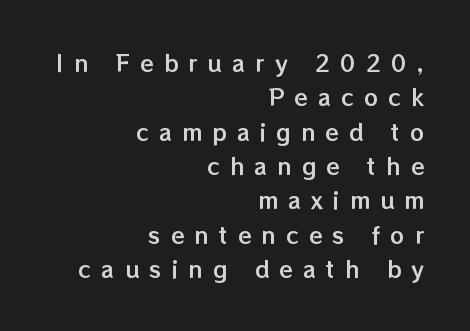
Q: Is the text italic (slanted)? A: No, it is upright.
Q: Is the text underlined? A: No.
Q: How is the paragraph aligned? A: Right-aligned.
Q: Is the spacing between letters normal or unusually wide? A: Unusually wide.
Q: Is the spacing between lines tight, normal or loose? A: Normal.
